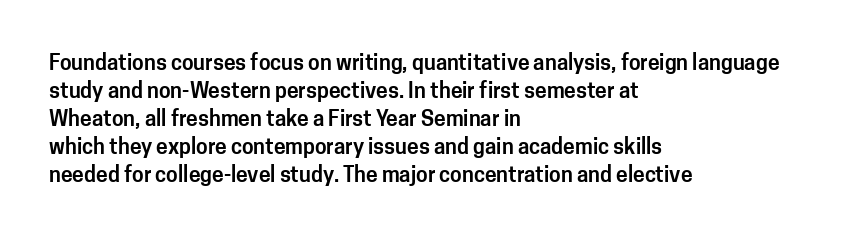
The image shows 21 px text type, upright; set left-aligned, normal line spacing (1.33x), normal letter spacing, not underlined.
